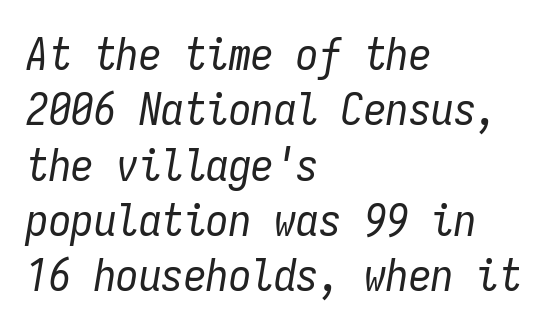
{"italic": "yes", "lean": "right", "slant_degrees": 9, "bold": "no", "weight": "regular", "width": "condensed", "stroke_contrast": "low", "x_height": "medium", "monospaced": "yes", "underline": "no", "align": "left", "line_spacing_ratio": 1.23, "letter_spacing": "normal", "letter_spacing_em": 0.0, "glyph_px": 45}
